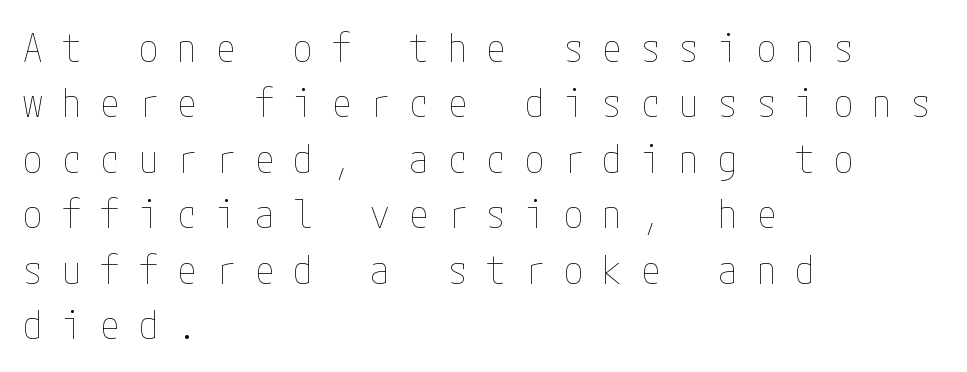
{"italic": "no", "bold": "no", "weight": "thin", "width": "condensed", "stroke_contrast": "low", "x_height": "medium", "underline": "no", "align": "left", "line_spacing": "normal", "line_spacing_ratio": 1.42, "letter_spacing": "wide", "letter_spacing_em": 0.49, "glyph_px": 39}
